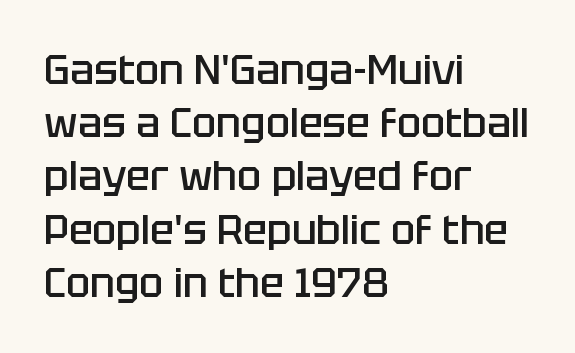
Just letters on the line, the space beneath them empty. This sample uses plain, unmodified letter spacing. The designer left line spacing at the default. Character widths vary here, with narrow letters taking less room than wide ones. Line beginnings align vertically; line endings do not.
